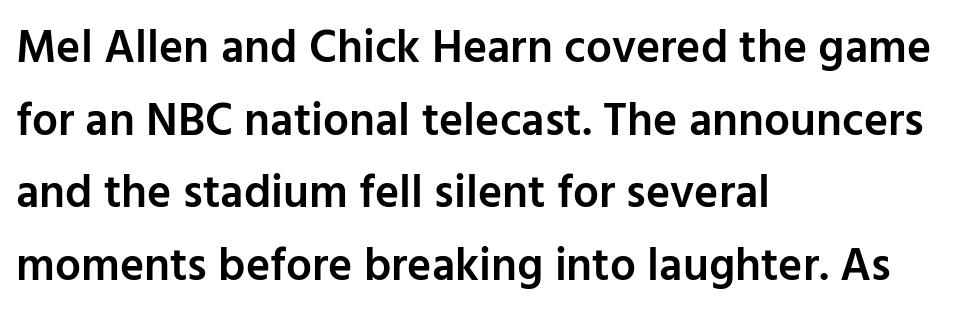
Q: Is the text bold? A: Semi-bold.
Q: Is the text italic (slanted)? A: No, it is upright.
Q: Is the typeface a serif or a sans-serif typeface? A: Sans-serif.
Q: Is the text underlined? A: No.
Q: How is the paragraph aligned? A: Left-aligned.
Q: Is the spacing between letters normal or unusually wide? A: Normal.
Q: Is the spacing between lines tight, normal or loose? A: Normal.
Q: Width (condensed, normal, or wide)? A: Normal.
Q: Stroke contrast? A: Low.
Q: x-height? A: Medium.
Q: Monospaced? A: No.
